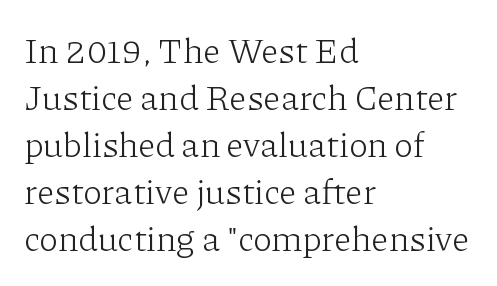
Q: Is the text bold? A: No.
Q: Is the text italic (slanted)? A: No, it is upright.
Q: Is the typeface a serif or a sans-serif typeface? A: Serif.
Q: Is the text underlined? A: No.
Q: How is the paragraph aligned? A: Left-aligned.
Q: Is the spacing between letters normal or unusually wide? A: Normal.
Q: Is the spacing between lines tight, normal or loose? A: Normal.
Q: Width (condensed, normal, or wide)? A: Normal.
Q: Stroke contrast? A: Low.
Q: x-height? A: Medium.
Q: Monospaced? A: No.
